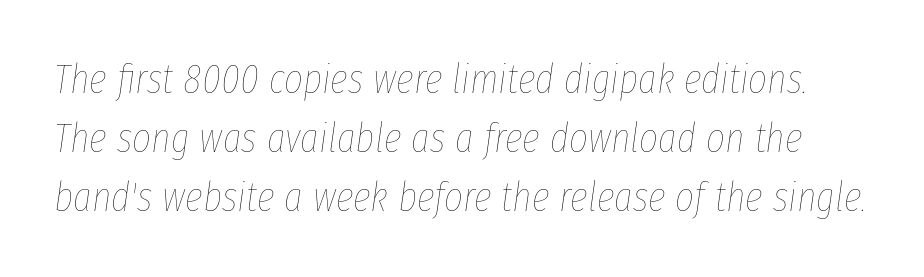
Here the glyphs are tracked normally, forming tight word shapes. This sample has the flowing, uneven cadence of proportional lettering. Is the type heavy? It reads as light-to-regular instead. Notice how the stems are inclined rather than vertical — that's the hallmark of italics.
